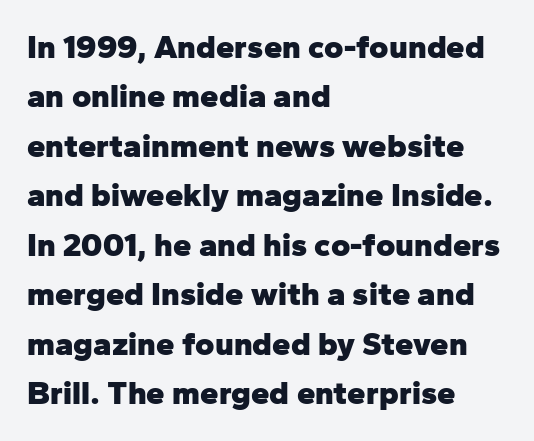
{"serif": "no", "italic": "no", "bold": "yes", "weight": "heavy", "width": "normal", "stroke_contrast": "low", "x_height": "medium", "monospaced": "no", "underline": "no", "align": "left", "line_spacing": "normal", "line_spacing_ratio": 1.5, "letter_spacing": "normal", "letter_spacing_em": 0.0, "glyph_px": 33}
